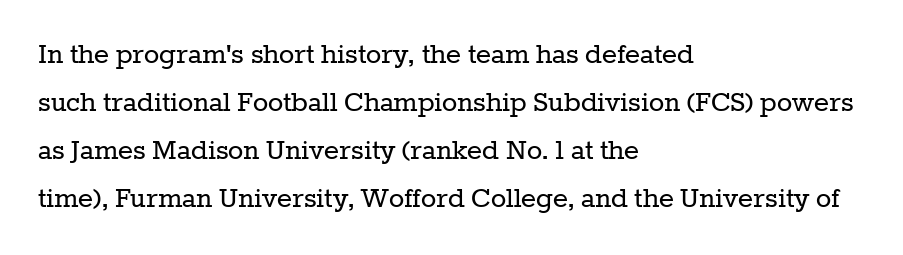
{"serif": "yes", "italic": "no", "bold": "no", "weight": "regular", "width": "normal", "stroke_contrast": "low", "x_height": "medium", "monospaced": "no", "underline": "no", "align": "left", "line_spacing": "normal", "line_spacing_ratio": 1.5, "letter_spacing": "normal", "letter_spacing_em": 0.0, "glyph_px": 32}
